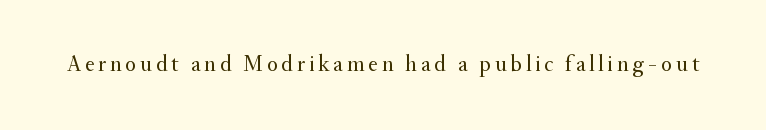
{"italic": "no", "bold": "no", "underline": "no", "glyph_px": 23}
